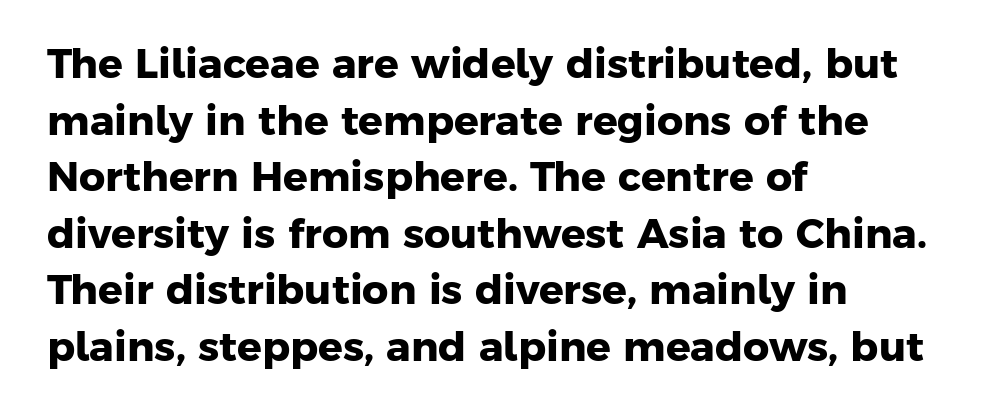
Q: Is the text bold? A: Yes.
Q: Is the typeface a serif or a sans-serif typeface? A: Sans-serif.
Q: Is the text underlined? A: No.
Q: How is the paragraph aligned? A: Left-aligned.
Q: Is the spacing between letters normal or unusually wide? A: Normal.
Q: Is the spacing between lines tight, normal or loose? A: Normal.
Q: Width (condensed, normal, or wide)? A: Normal.
Q: Stroke contrast? A: Low.
Q: x-height? A: Medium.
Q: Monospaced? A: No.
